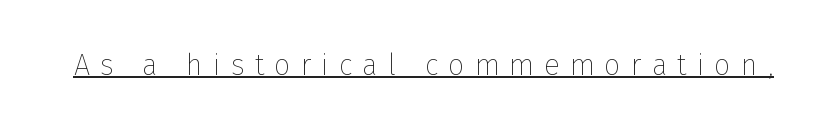
Q: Is the text bold? A: No.
Q: Is the text italic (slanted)? A: No, it is upright.
Q: Is the typeface a serif or a sans-serif typeface? A: Sans-serif.
Q: Is the text underlined? A: Yes.
Q: Is the spacing between letters normal or unusually wide? A: Unusually wide.
Q: Width (condensed, normal, or wide)? A: Normal.
Q: Stroke contrast? A: Low.
Q: x-height? A: Medium.
Q: Monospaced? A: No.
